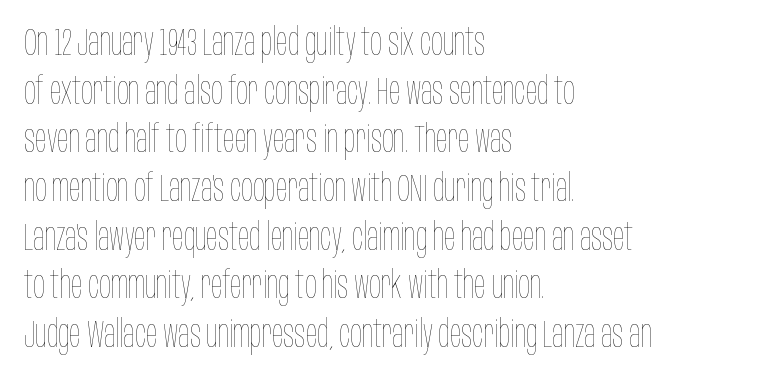
Which margin do the lines hug? The left one — the right edge is uneven. Honestly, there is no underline to notice here at all. Does the lettering tilt? It doesn't — this is upright. Do the characters align in a grid? No, the font is proportional. Each word holds together tightly as a unit, with standard inter-letter gaps.
